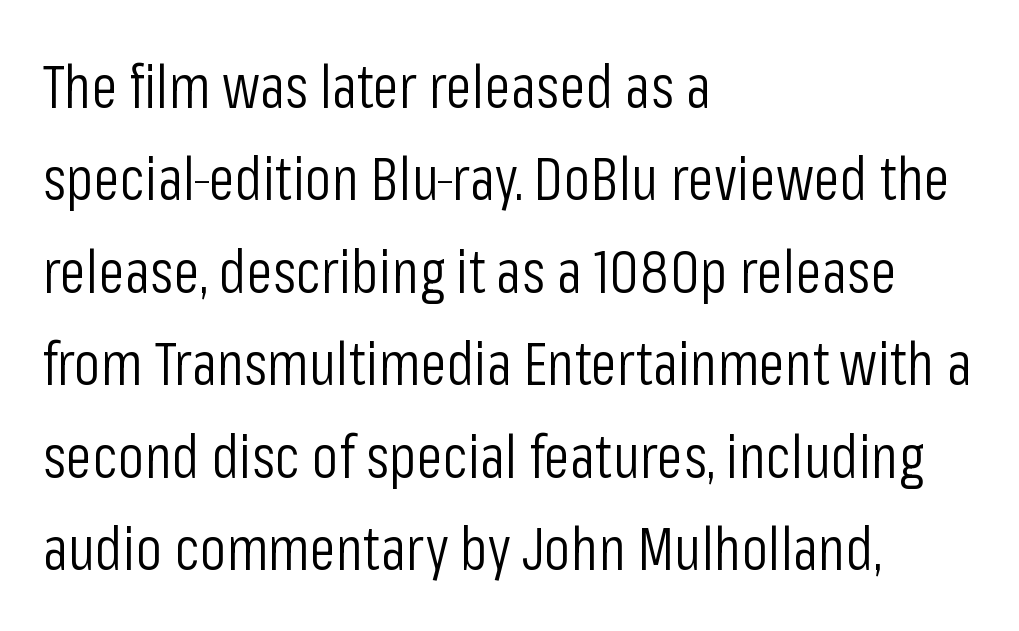
{"serif": "no", "italic": "no", "bold": "no", "weight": "light", "width": "condensed", "stroke_contrast": "low", "x_height": "medium", "monospaced": "no", "underline": "no", "align": "left", "line_spacing": "normal", "line_spacing_ratio": 1.54, "letter_spacing": "normal", "letter_spacing_em": 0.0, "glyph_px": 60}
